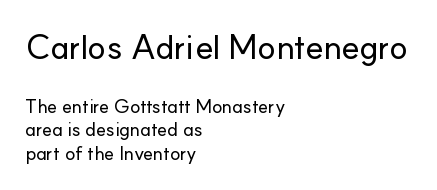
Tracking here is standard; glyphs follow each other at the usual distance. The lines in this sample share a left origin and differ only in where they stop. Is this a fixed-width face? No — the glyphs have proportional, varying widths. Italic: no, the glyphs are upright roman. The gap between lines stays unmarked.
